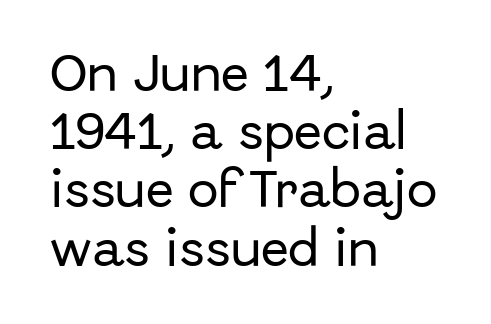
Q: Is the text italic (slanted)? A: No, it is upright.
Q: Is the typeface a serif or a sans-serif typeface? A: Sans-serif.
Q: Is the text underlined? A: No.
Q: How is the paragraph aligned? A: Left-aligned.
Q: Is the spacing between letters normal or unusually wide? A: Normal.
Q: Is the spacing between lines tight, normal or loose? A: Normal.
Q: Width (condensed, normal, or wide)? A: Normal.
Q: Stroke contrast? A: Low.
Q: x-height? A: Medium.
Q: Monospaced? A: No.
